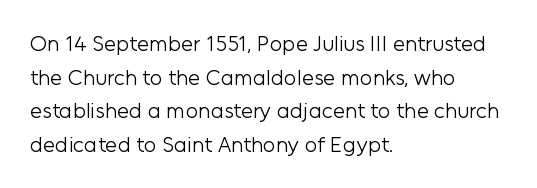
The image shows 22 px text type, upright; set left-aligned, normal line spacing (1.53x), normal letter spacing, not underlined.
